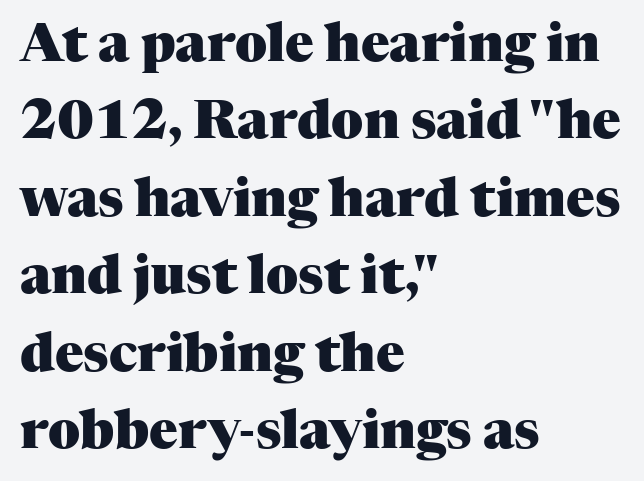
Plain, unruled lines of type. Proportional: the letters do not fall into vertical columns. Horizontal alignment here is leftward, the default for most running prose. The designer left line spacing at the default.
